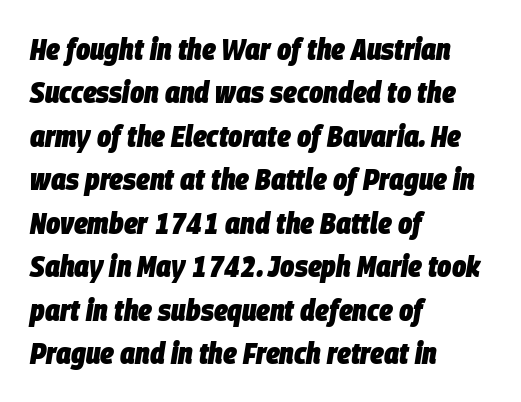
{"italic": "yes", "lean": "right", "slant_degrees": 9, "bold": "yes", "weight": "heavy", "width": "condensed", "stroke_contrast": "low", "x_height": "large", "monospaced": "no", "underline": "no", "align": "left", "line_spacing": "normal", "line_spacing_ratio": 1.45, "letter_spacing": "normal", "letter_spacing_em": 0.0, "glyph_px": 30}
